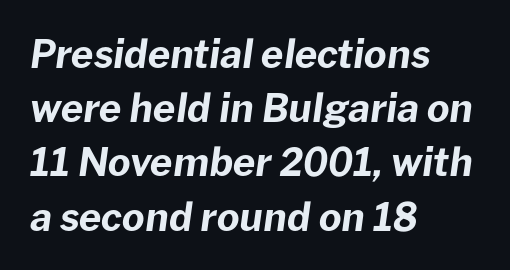
{"italic": "yes", "lean": "right", "slant_degrees": 8, "bold": "yes", "weight": "bold", "width": "normal", "stroke_contrast": "low", "x_height": "medium", "monospaced": "no", "underline": "no", "align": "left", "line_spacing": "normal", "line_spacing_ratio": 1.39, "letter_spacing": "normal", "letter_spacing_em": 0.0, "glyph_px": 39}
